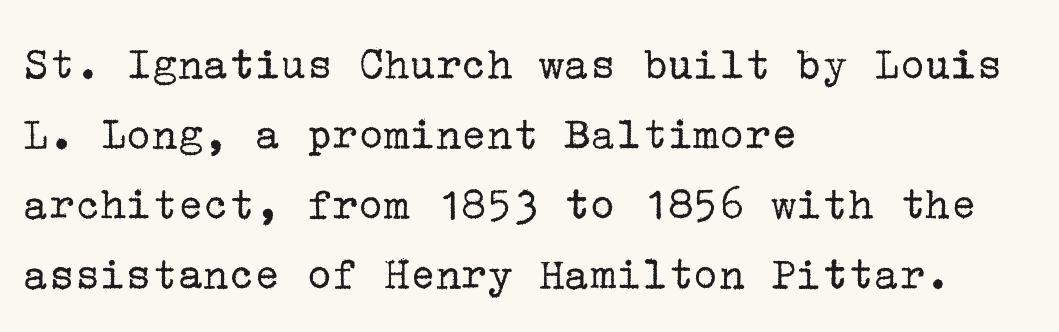
{"serif": "yes", "italic": "no", "bold": "no", "weight": "regular", "width": "normal", "stroke_contrast": "low", "x_height": "medium", "underline": "no", "align": "left", "line_spacing": "normal", "line_spacing_ratio": 1.46, "letter_spacing": "normal", "letter_spacing_em": 0.0, "glyph_px": 48}
